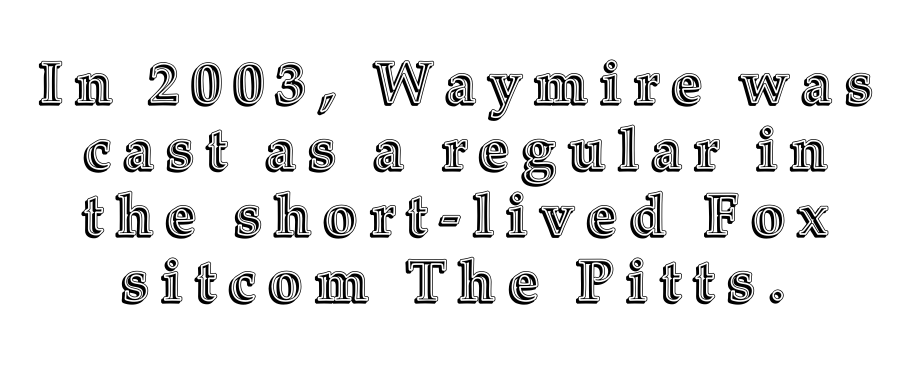
{"italic": "no", "width": "normal", "x_height": "medium", "monospaced": "no", "underline": "no", "line_spacing": "tight", "line_spacing_ratio": 1.14, "letter_spacing": "wide", "letter_spacing_em": 0.23, "glyph_px": 58}
